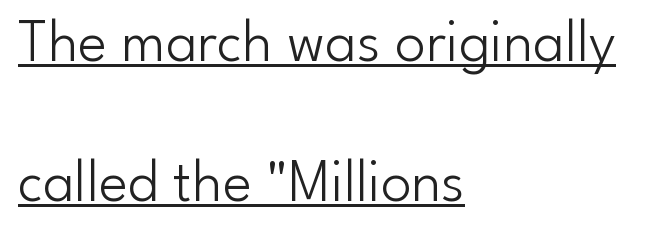
Q: Is the text bold? A: No.
Q: Is the text italic (slanted)? A: No, it is upright.
Q: Is the typeface a serif or a sans-serif typeface? A: Sans-serif.
Q: Is the text underlined? A: Yes.
Q: How is the paragraph aligned? A: Left-aligned.
Q: Is the spacing between letters normal or unusually wide? A: Normal.
Q: Is the spacing between lines tight, normal or loose? A: Loose.
Q: Width (condensed, normal, or wide)? A: Normal.
Q: Stroke contrast? A: Low.
Q: x-height? A: Small.
Q: Monospaced? A: No.
